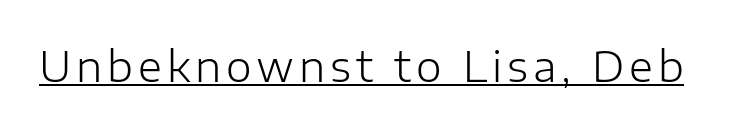
Type style note: lacks serifs. No letter is thick-stroked: the sample isn't bold. A baseline rule has been typeset under these characters. A typesetter would call this proportional, since set widths differ per character.
